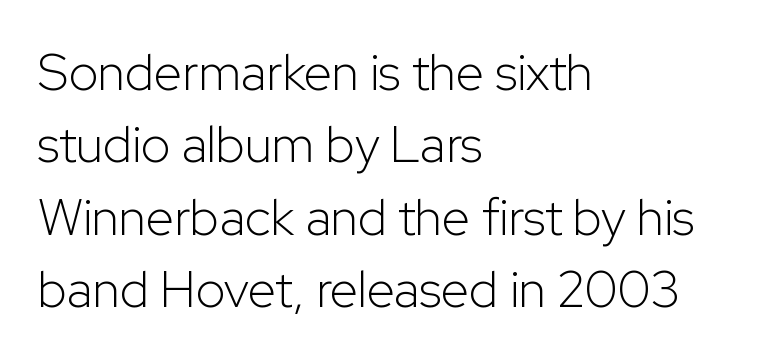
The image shows 51 px light sans-serif type, upright; set left-aligned, normal line spacing (1.42x), normal letter spacing, not underlined; low stroke contrast and a medium x-height.
